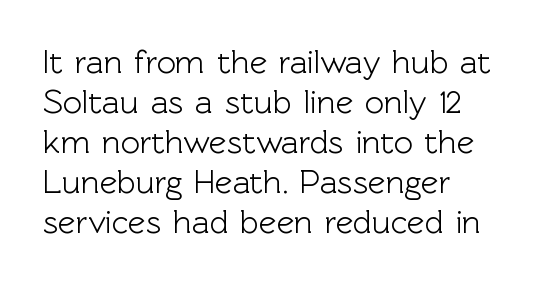
Examine the stroke ends and you'll find no serifs. Only glyphs here, with clear space below each row. All the whitespace from short lines collects on the right. Posture: upright roman. Tracking value appears to be zero — textbook default spacing.
